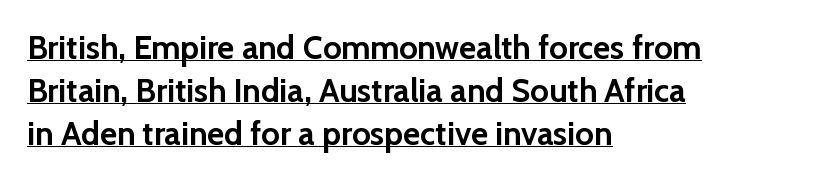
The image shows 33 px semibold sans-serif type, upright; set left-aligned, normal line spacing (1.3x), normal letter spacing, underlined; low stroke contrast and a medium x-height.
